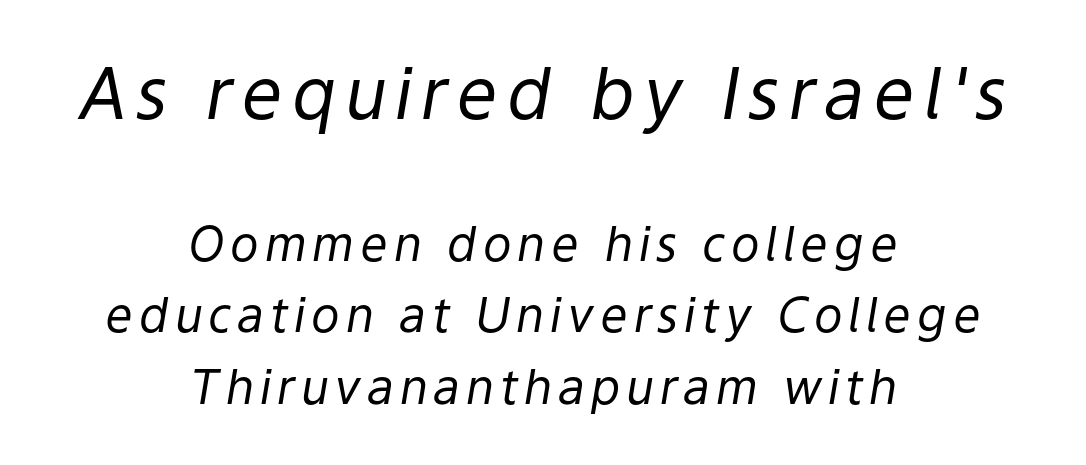
The image shows 72 px regular-weight type, italic (leaning right); set centered, normal line spacing (1.49x), not underlined; the first (top) block is 1.5x larger; low stroke contrast and a medium x-height.
